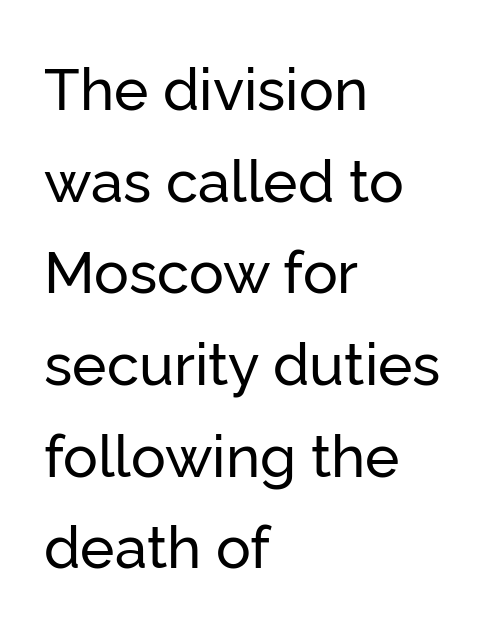
In terms of posture, this sample is upright. These lines are composed in type without serifs. A typesetter would call this leading conventional body-copy spacing. Leftover space on each line is placed entirely after the last word. A typesetter would call this zero additional tracking.
